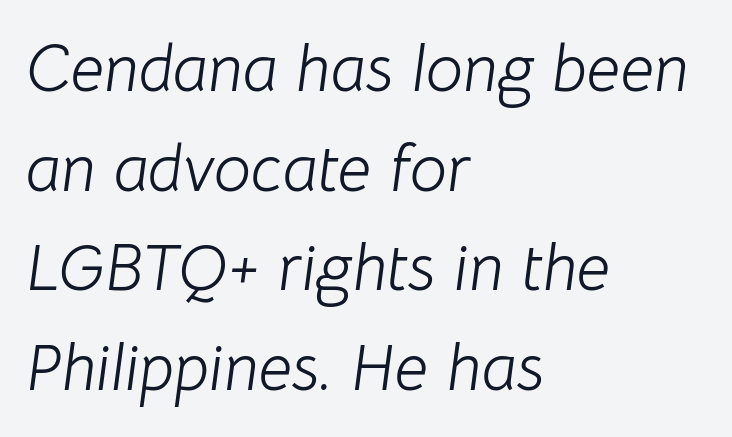
How are the letters spaced? Ordinarily, with no added tracking. Does the copy run flush right? No — it runs flush left. The letters are slanted; this is an italic face. Letters have the restrained weight of plain body copy at most.
